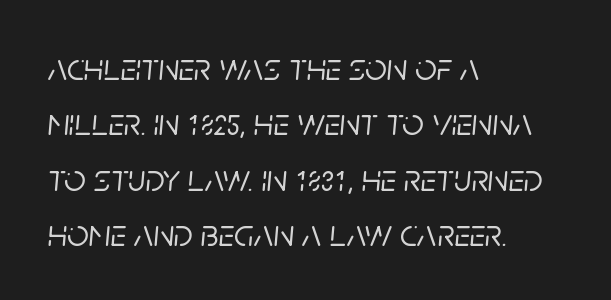
The image shows 38 px text type, italic (leaning right); set left-aligned, normal line spacing (1.46x), normal letter spacing, not underlined; low stroke contrast and a large x-height.
